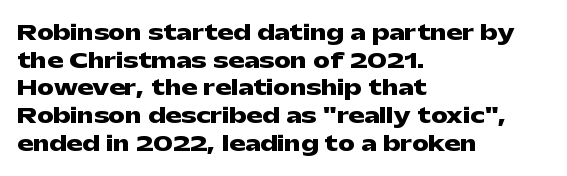
The image shows 21 px bold type, upright; set left-aligned, normal line spacing (1.32x), normal letter spacing, not underlined.
